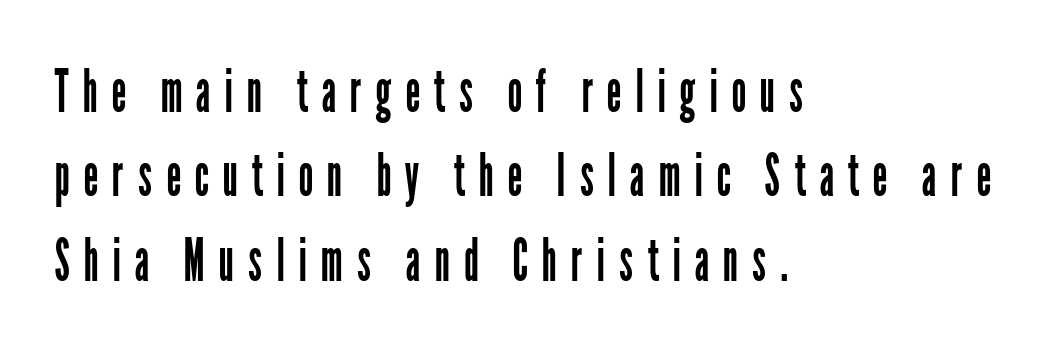
This sample has the flowing, uneven cadence of proportional lettering. These lines have a slow, spaced-out rhythm from letter to letter. The glyphs in this specimen are sans serif. The baseline area is clear.
